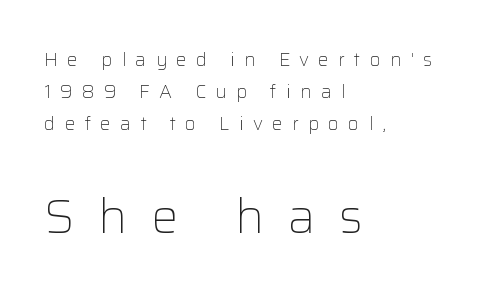
The image shows 48 px light sans-serif type, upright; set left-aligned, normal line spacing (1.68x), unusually wide letter spacing (+0.49 em), not underlined; the second (bottom) block is 2.53x larger; low stroke contrast and a medium x-height.
